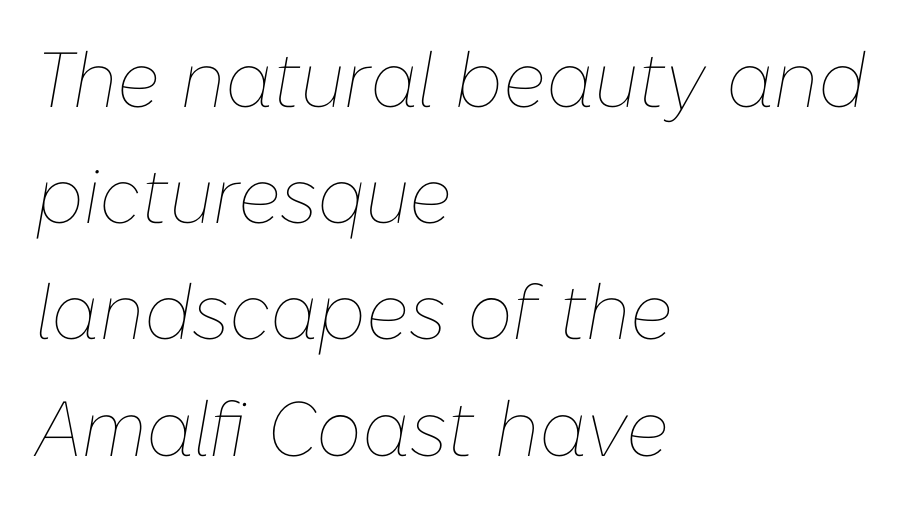
The image shows 78 px thin type, italic (leaning right); set left-aligned, normal line spacing (1.49x), normal letter spacing, not underlined; low stroke contrast and a medium x-height.
